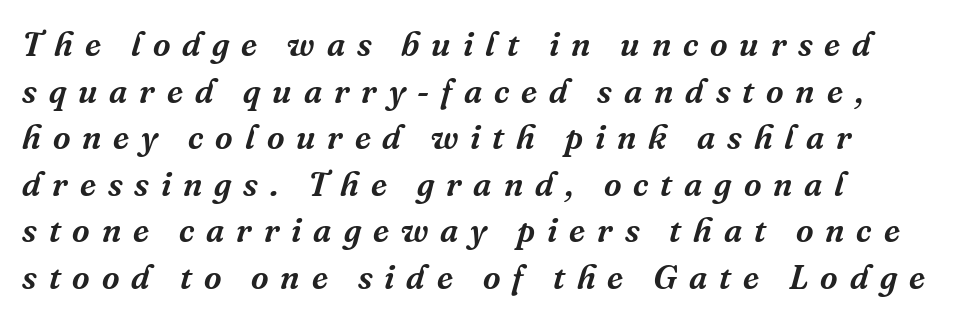
{"serif": "yes", "italic": "yes", "lean": "right", "slant_degrees": 16, "width": "normal", "stroke_contrast": "medium", "x_height": "medium", "monospaced": "no", "underline": "no", "align": "left", "line_spacing": "normal", "line_spacing_ratio": 1.37, "letter_spacing": "wide", "letter_spacing_em": 0.35, "glyph_px": 34}
